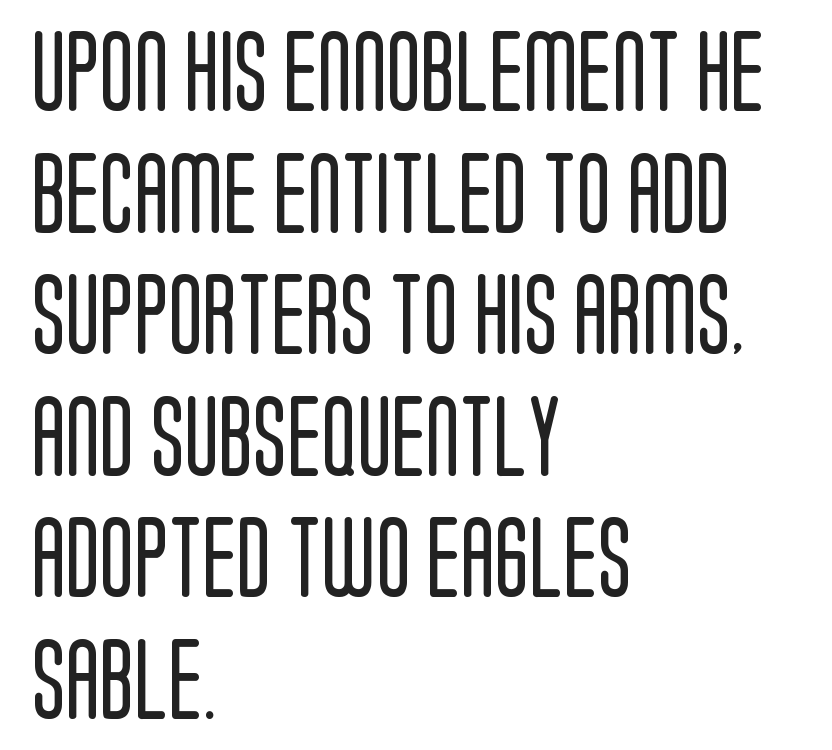
{"serif": "no", "italic": "no", "bold": "no", "weight": "regular", "width": "condensed", "stroke_contrast": "low", "x_height": "large", "monospaced": "no", "underline": "no", "align": "left", "line_spacing": "normal", "line_spacing_ratio": 1.52, "letter_spacing": "normal", "letter_spacing_em": 0.0, "glyph_px": 80}
